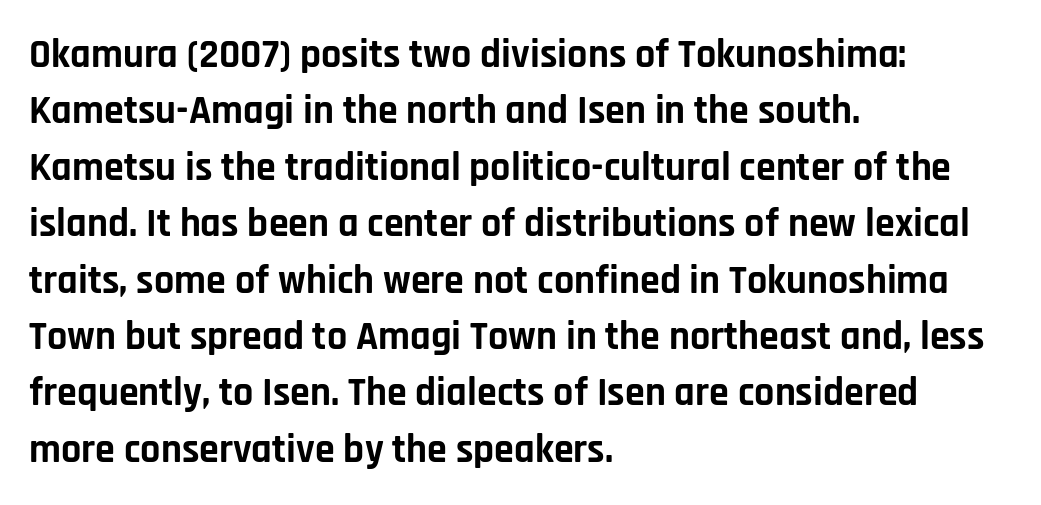
{"serif": "no", "italic": "no", "bold": "yes", "weight": "bold", "width": "normal", "stroke_contrast": "low", "x_height": "large", "monospaced": "no", "underline": "no", "align": "left", "line_spacing": "normal", "line_spacing_ratio": 1.41, "letter_spacing": "normal", "letter_spacing_em": 0.0, "glyph_px": 40}
